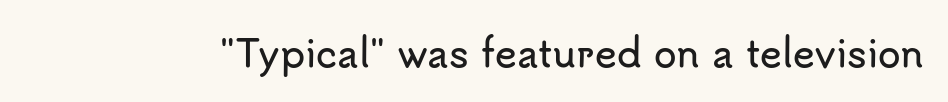
The image shows 37 px sans-serif type, upright; set normal letter spacing, not underlined; low stroke contrast and a small x-height.
